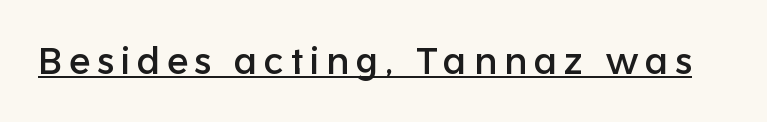
{"serif": "no", "italic": "no", "width": "normal", "stroke_contrast": "low", "x_height": "medium", "monospaced": "no", "underline": "yes", "glyph_px": 37}
